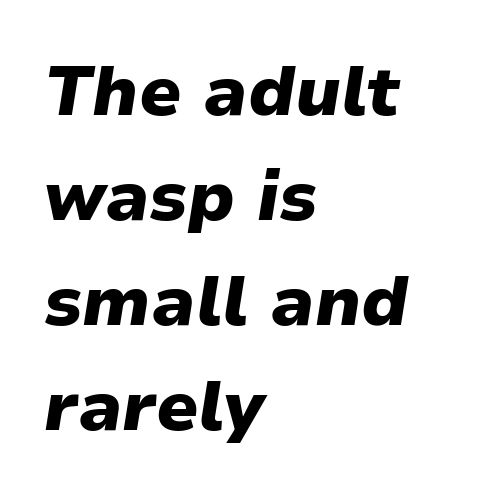
{"italic": "yes", "lean": "right", "slant_degrees": 9, "bold": "yes", "weight": "heavy", "width": "normal", "stroke_contrast": "low", "x_height": "medium", "monospaced": "no", "underline": "no", "align": "left", "line_spacing": "normal", "line_spacing_ratio": 1.5, "letter_spacing": "normal", "letter_spacing_em": 0.0, "glyph_px": 70}
